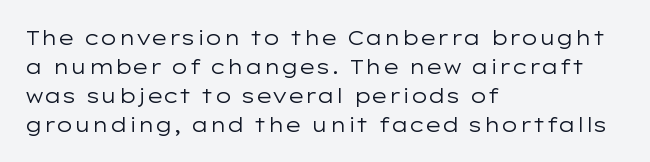
{"italic": "no", "bold": "no", "underline": "no", "align": "left", "line_spacing": "normal", "line_spacing_ratio": 1.45, "letter_spacing": "normal", "letter_spacing_em": 0.0, "glyph_px": 20}
